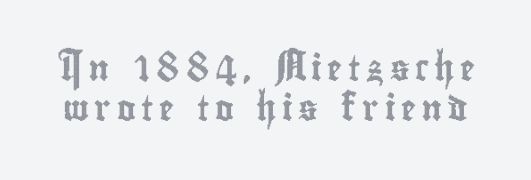
In terms of leading, this rendering sits right in the middle. Spacing between characters has been opened up far beyond the box default. The specimen omits any rule beneath the text block's lines. This is the regular roman posture of the typeface.
